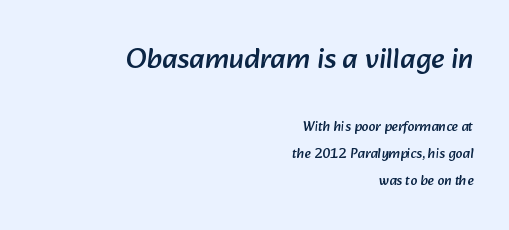
Varying glyph widths throughout — classic text-font behaviour. Honestly, the letter spacing is just normal — you wouldn't notice it. In this sample the first text group is rendered at the bigger scale. Each new line begins a long way beneath the previous one.
